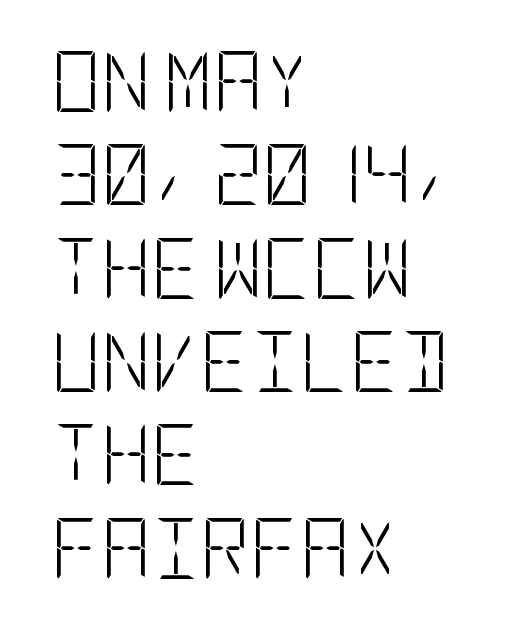
The image shows 61 px light, condensed sans-serif type, upright; set left-aligned, normal line spacing (1.53x), normal letter spacing, not underlined; low stroke contrast and a large x-height.
